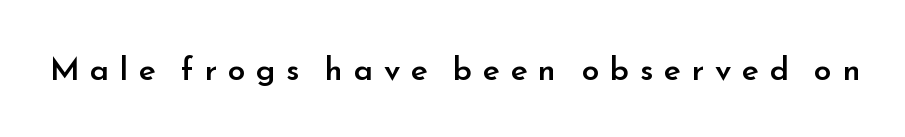
The image shows 32 px semibold sans-serif type, upright; set unusually wide letter spacing (+0.33 em), not underlined; low stroke contrast and a small x-height.
